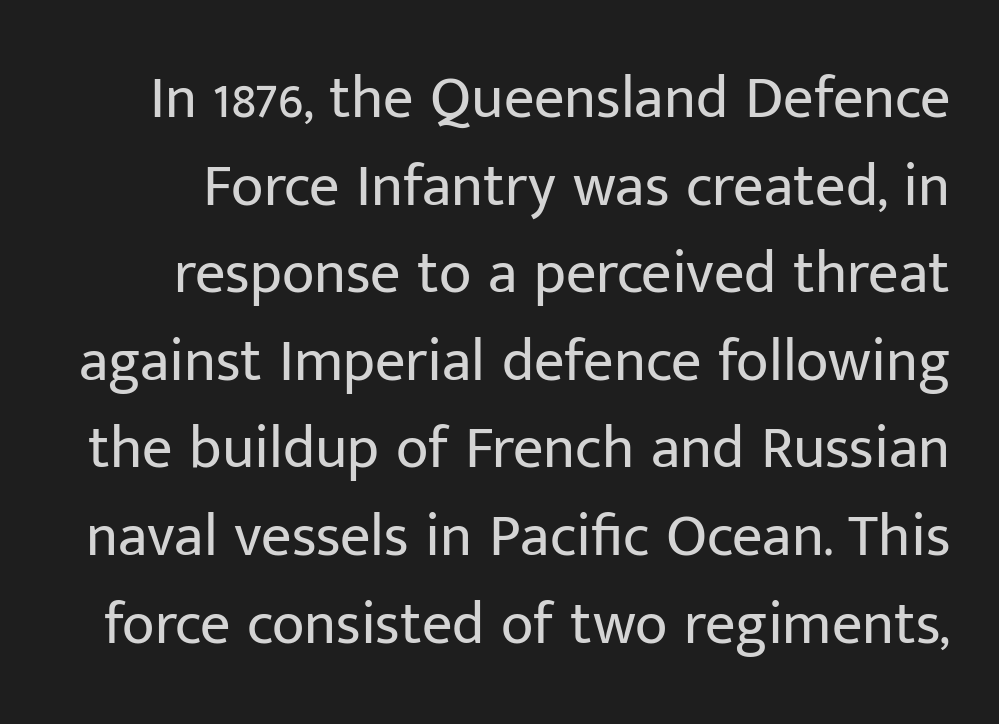
{"serif": "no", "italic": "no", "bold": "no", "weight": "regular", "width": "normal", "stroke_contrast": "low", "x_height": "medium", "monospaced": "no", "underline": "no", "line_spacing": "normal", "line_spacing_ratio": 1.46, "letter_spacing": "normal", "letter_spacing_em": 0.0, "glyph_px": 60}
